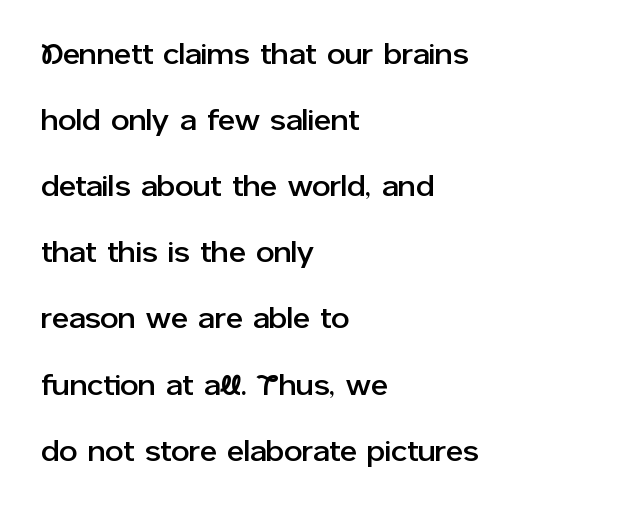
How would I describe the line gaps? Wide and relaxed. Is this a fixed-width face? No — the glyphs have proportional, varying widths. The lettering holds an erect, upright posture throughout. Bare-footed words on every line. Reading down the block, your eye returns to a fixed left position each line.
